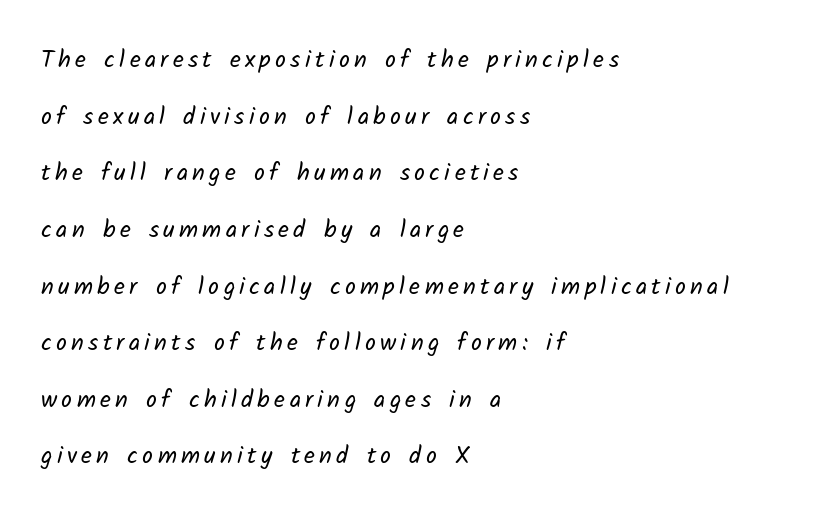
Q: Is the text bold? A: No.
Q: Is the text underlined? A: No.
Q: How is the paragraph aligned? A: Left-aligned.
Q: Is the spacing between lines tight, normal or loose? A: Loose.
